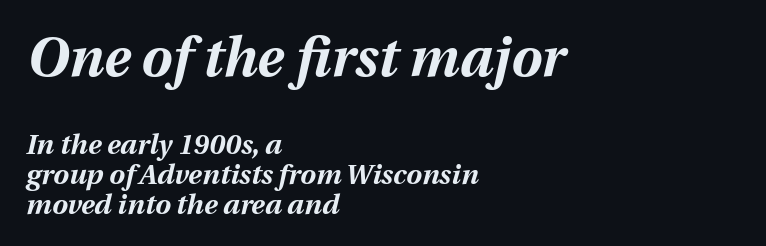
{"italic": "yes", "lean": "right", "slant_degrees": 12, "bold": "yes", "weight": "bold", "width": "normal", "stroke_contrast": "medium", "x_height": "medium", "monospaced": "no", "underline": "no", "align": "left", "line_spacing": "tight", "line_spacing_ratio": 1.07, "letter_spacing": "normal", "letter_spacing_em": 0.0, "larger_block": "first", "size_ratio": 1.96, "glyph_px": 55}
